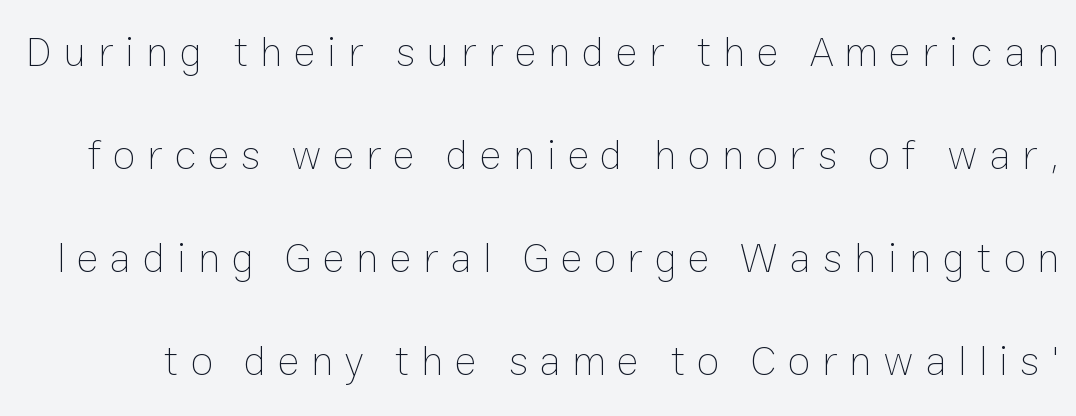
The image shows 42 px thin type, upright; set loose line spacing (2.45x), unusually wide letter spacing (+0.27 em), not underlined; low stroke contrast and a medium x-height.
